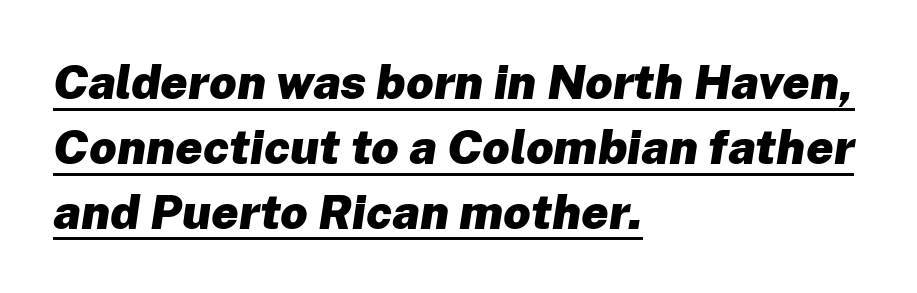
The image shows 48 px heavy type, italic (leaning right); set left-aligned, normal line spacing (1.35x), normal letter spacing, underlined; low stroke contrast and a medium x-height.
